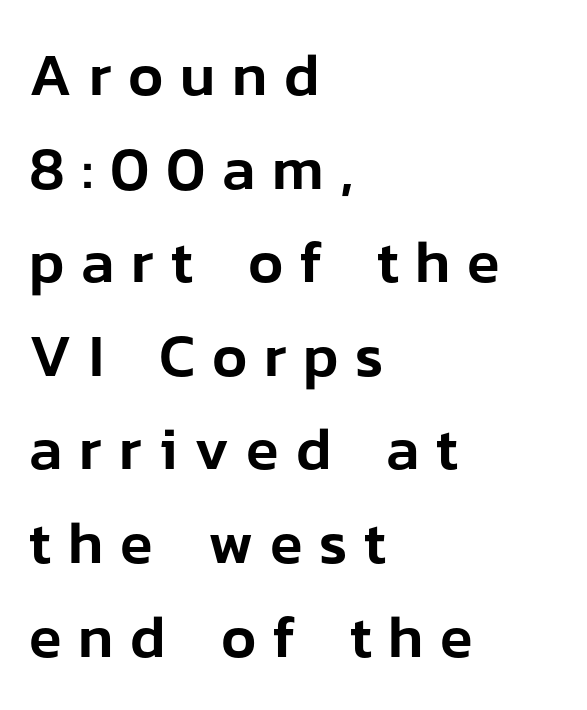
Q: Is the text italic (slanted)? A: No, it is upright.
Q: Is the typeface a serif or a sans-serif typeface? A: Sans-serif.
Q: Is the text underlined? A: No.
Q: How is the paragraph aligned? A: Left-aligned.
Q: Is the spacing between letters normal or unusually wide? A: Unusually wide.
Q: Is the spacing between lines tight, normal or loose? A: Normal.
Q: Width (condensed, normal, or wide)? A: Normal.
Q: Stroke contrast? A: Low.
Q: x-height? A: Medium.
Q: Monospaced? A: No.
